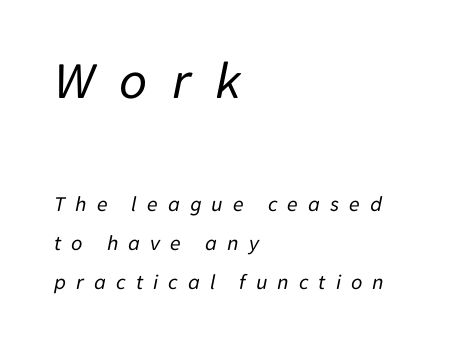
Q: Is the text bold? A: No.
Q: Is the text italic (slanted)? A: Yes, it leans right by about 11 degrees.
Q: Is the text underlined? A: No.
Q: How is the paragraph aligned? A: Left-aligned.
Q: Is the spacing between letters normal or unusually wide? A: Unusually wide.
Q: Which block of text is set in a larger size, the first (top) or the second (bottom)? A: The first (top) one.
Q: Width (condensed, normal, or wide)? A: Normal.
Q: Stroke contrast? A: Low.
Q: x-height? A: Medium.
Q: Monospaced? A: No.
